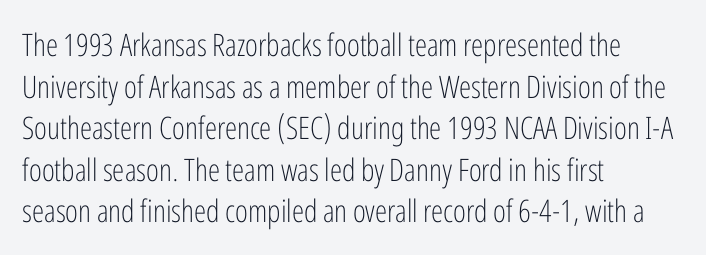
Q: Is the text bold? A: No.
Q: Is the text italic (slanted)? A: No, it is upright.
Q: Is the typeface a serif or a sans-serif typeface? A: Sans-serif.
Q: Is the text underlined? A: No.
Q: How is the paragraph aligned? A: Left-aligned.
Q: Is the spacing between letters normal or unusually wide? A: Normal.
Q: Is the spacing between lines tight, normal or loose? A: Normal.
Q: Width (condensed, normal, or wide)? A: Condensed.
Q: Stroke contrast? A: Low.
Q: x-height? A: Medium.
Q: Monospaced? A: No.
